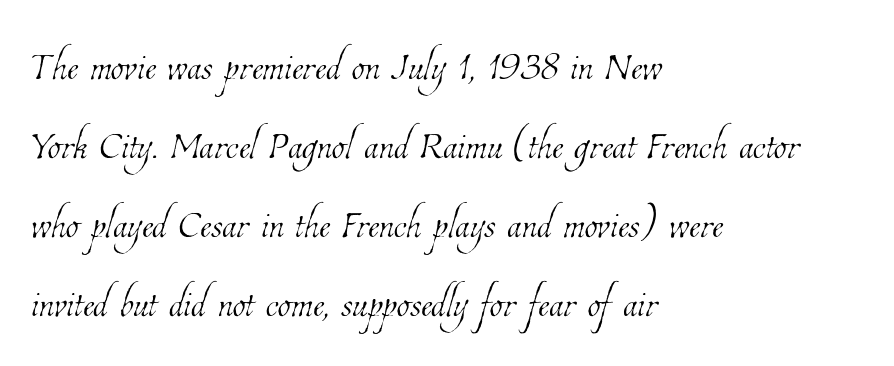
The image shows 53 px thin, condensed type; set left-aligned, normal line spacing (1.49x), normal letter spacing, not underlined; low stroke contrast and a medium x-height.
